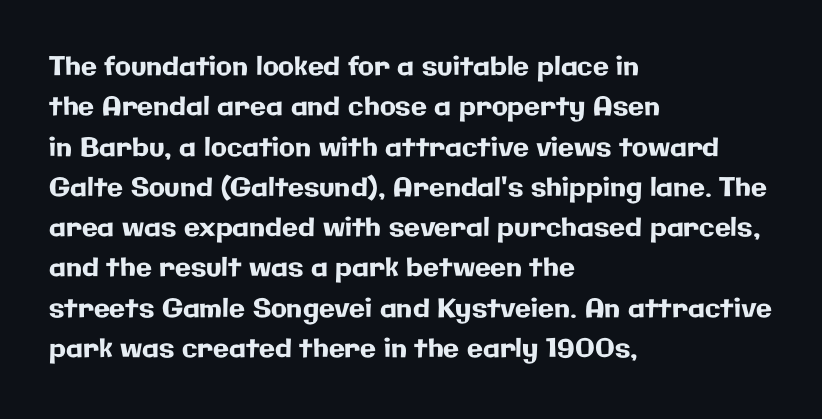
This rendering uses left alignment, leaving the right contour irregular. The vertical gap from one line to the next is medium. The space beneath each line is pristine and unruled. Does extra space separate the letters? No, they use regular spacing. Every character sits straight up, as roman type does.
